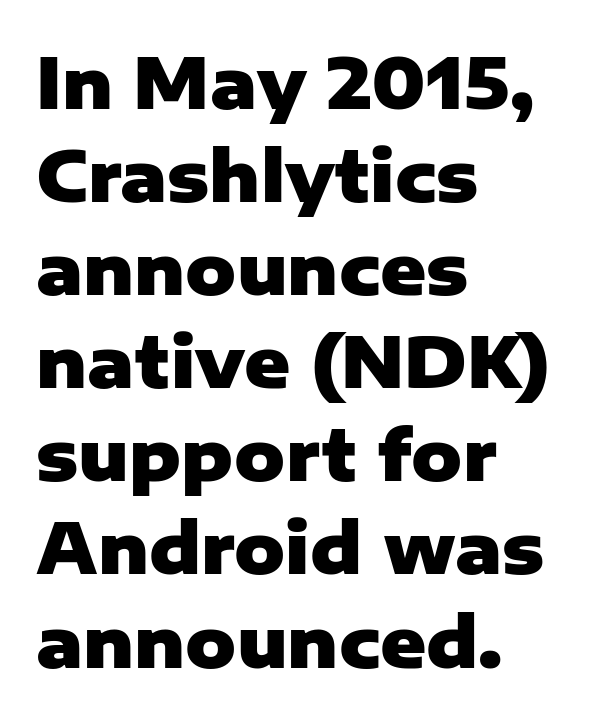
{"serif": "no", "italic": "no", "bold": "yes", "weight": "heavy", "width": "normal", "stroke_contrast": "low", "x_height": "medium", "monospaced": "no", "underline": "no", "align": "left", "line_spacing": "normal", "line_spacing_ratio": 1.33, "letter_spacing": "normal", "letter_spacing_em": 0.0, "glyph_px": 70}
